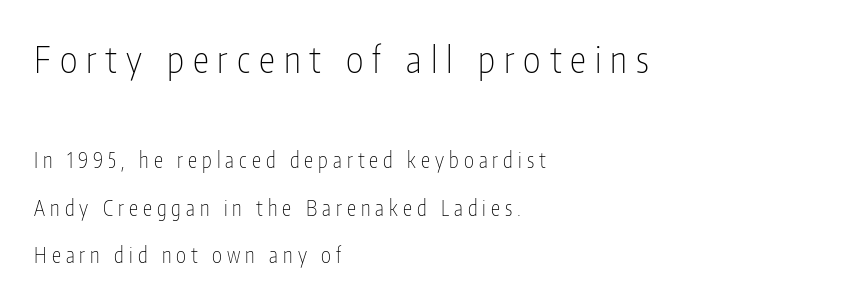
The image shows 37 px thin, condensed sans-serif type, upright; set left-aligned, loose line spacing (2.24x), unusually wide letter spacing (+0.24 em), not underlined; the first (top) block is 1.76x larger; low stroke contrast and a medium x-height.
